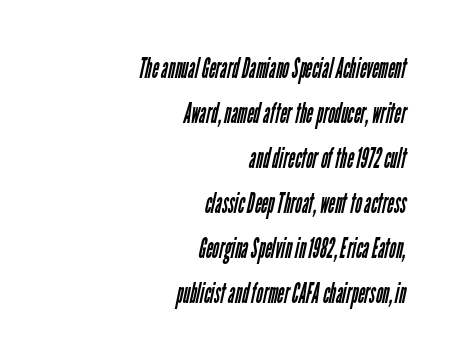
The image shows 29 px regular-weight, condensed sans-serif type; set right-aligned, normal line spacing (1.55x), normal letter spacing, not underlined; low stroke contrast and a medium x-height.
